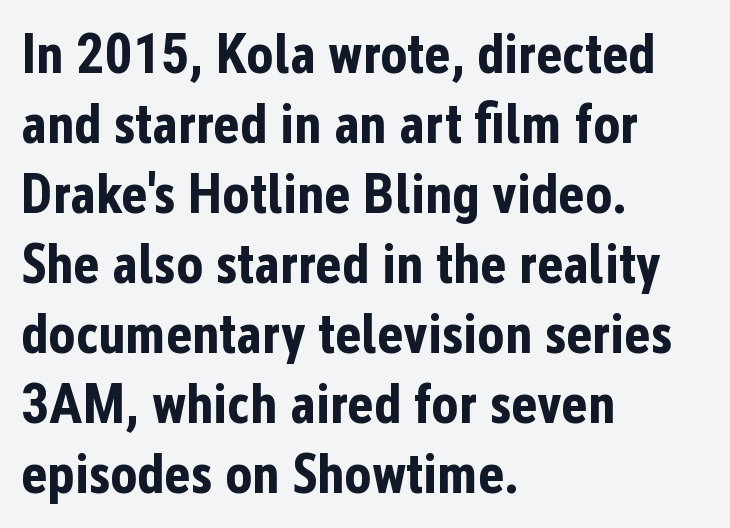
Q: Is the text bold? A: Yes.
Q: Is the text italic (slanted)? A: No, it is upright.
Q: Is the typeface a serif or a sans-serif typeface? A: Sans-serif.
Q: Is the text underlined? A: No.
Q: How is the paragraph aligned? A: Left-aligned.
Q: Is the spacing between letters normal or unusually wide? A: Normal.
Q: Is the spacing between lines tight, normal or loose? A: Normal.
Q: Width (condensed, normal, or wide)? A: Condensed.
Q: Stroke contrast? A: Low.
Q: x-height? A: Medium.
Q: Monospaced? A: No.
